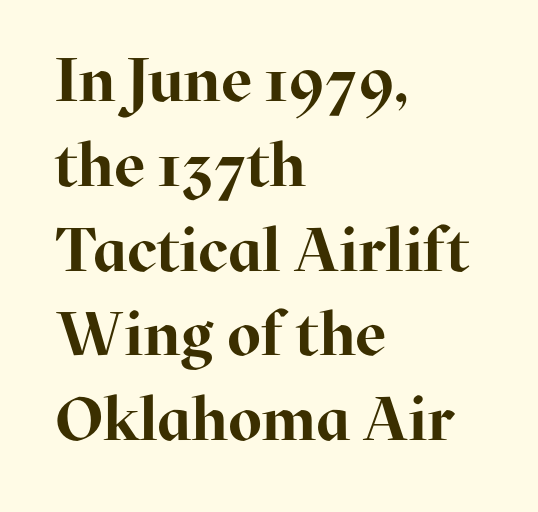
{"serif": "yes", "italic": "no", "bold": "yes", "weight": "bold", "width": "normal", "stroke_contrast": "high", "x_height": "medium", "monospaced": "no", "underline": "no", "align": "left", "line_spacing": "normal", "line_spacing_ratio": 1.39, "letter_spacing": "normal", "letter_spacing_em": 0.0, "glyph_px": 61}
